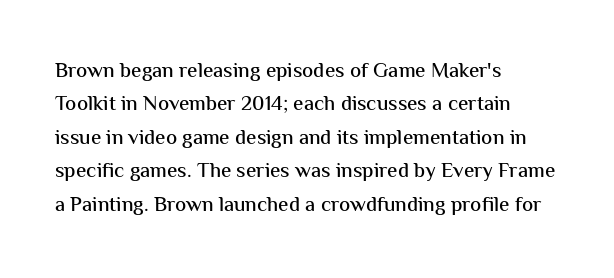
{"italic": "no", "underline": "no", "align": "left", "line_spacing": "normal", "line_spacing_ratio": 1.59, "letter_spacing": "normal", "letter_spacing_em": 0.0, "glyph_px": 21}
